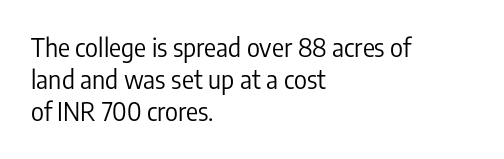
Q: Is the text bold? A: No.
Q: Is the text italic (slanted)? A: No, it is upright.
Q: Is the text underlined? A: No.
Q: How is the paragraph aligned? A: Left-aligned.
Q: Is the spacing between letters normal or unusually wide? A: Normal.
Q: Is the spacing between lines tight, normal or loose? A: Normal.
